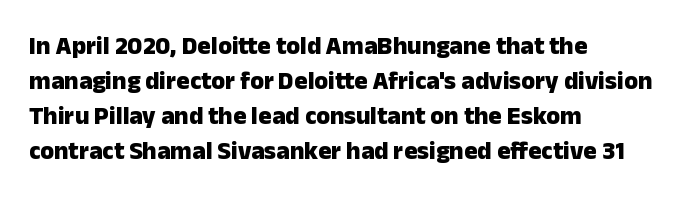
{"italic": "no", "bold": "yes", "underline": "no", "align": "left", "line_spacing": "normal", "line_spacing_ratio": 1.4, "letter_spacing": "normal", "letter_spacing_em": 0.0, "glyph_px": 25}
